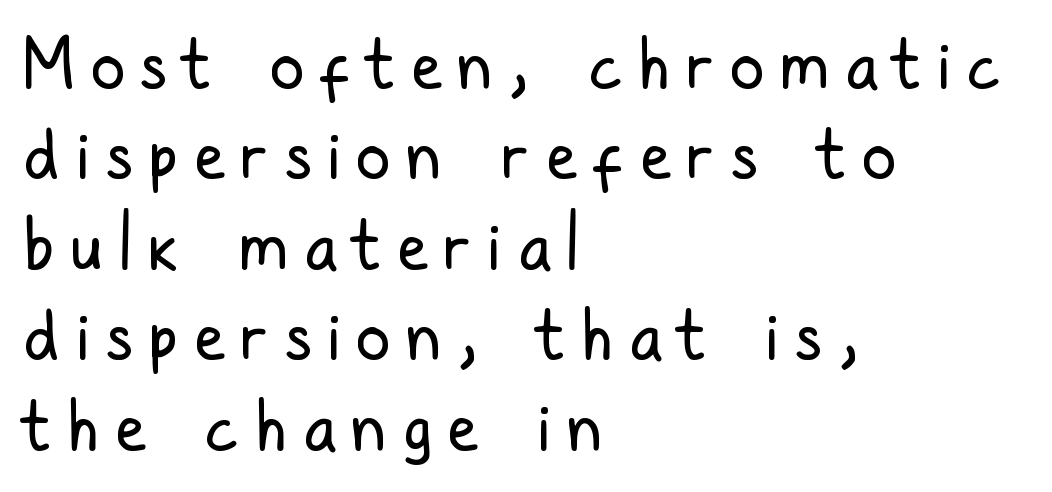
Q: Is the text bold? A: No.
Q: Is the text italic (slanted)? A: No, it is upright.
Q: Is the typeface a serif or a sans-serif typeface? A: Sans-serif.
Q: Is the text underlined? A: No.
Q: How is the paragraph aligned? A: Left-aligned.
Q: Is the spacing between letters normal or unusually wide? A: Unusually wide.
Q: Is the spacing between lines tight, normal or loose? A: Normal.
Q: Width (condensed, normal, or wide)? A: Condensed.
Q: Stroke contrast? A: Low.
Q: x-height? A: Medium.
Q: Monospaced? A: No.
